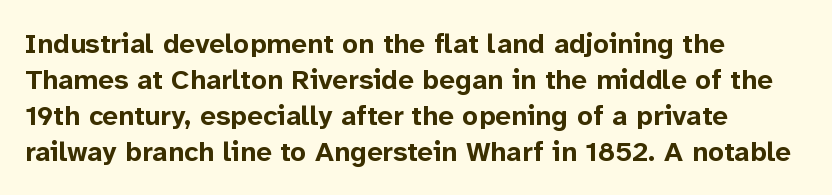
Q: Is the text bold? A: Yes.
Q: Is the text italic (slanted)? A: No, it is upright.
Q: Is the typeface a serif or a sans-serif typeface? A: Sans-serif.
Q: Is the text underlined? A: No.
Q: How is the paragraph aligned? A: Left-aligned.
Q: Is the spacing between letters normal or unusually wide? A: Normal.
Q: Is the spacing between lines tight, normal or loose? A: Normal.
Q: Width (condensed, normal, or wide)? A: Normal.
Q: Stroke contrast? A: Low.
Q: x-height? A: Medium.
Q: Monospaced? A: No.
